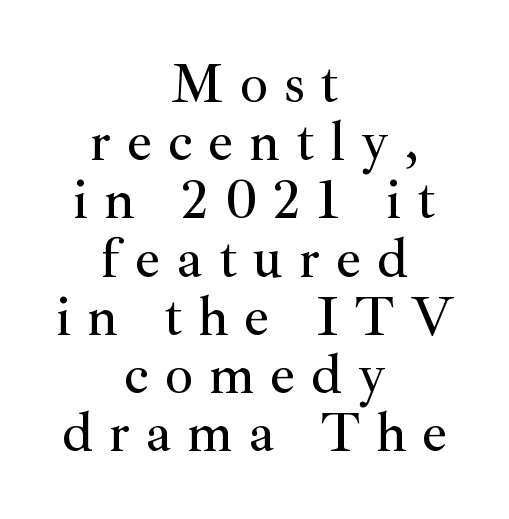
The horizontal fit of the characters is loose and conspicuously gappy. Lines of text with bare space underneath. This is roman type, the default non-slanted kind. The compositor balanced each line on the midline. The vertical gap from one line to the next is small.
